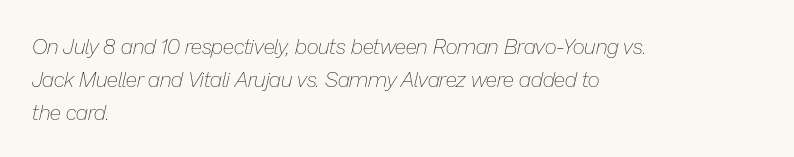
The image shows 21 px text type, italic (leaning right); set left-aligned, normal line spacing (1.57x), normal letter spacing, not underlined.
